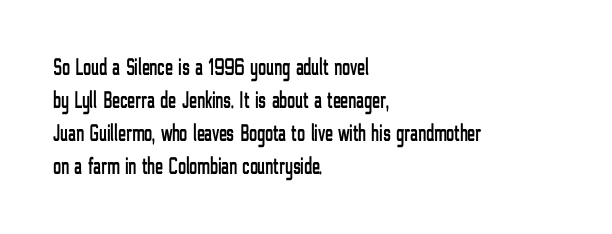
{"italic": "no", "underline": "no", "align": "left", "line_spacing": "normal", "line_spacing_ratio": 1.37, "letter_spacing": "normal", "letter_spacing_em": 0.0, "glyph_px": 24}
